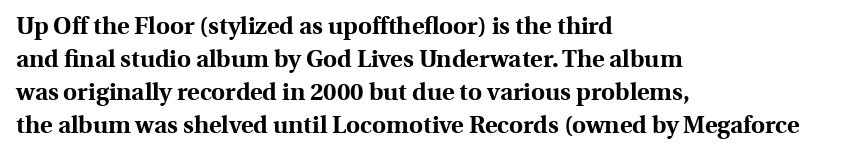
The tracking reads as untouched default to a designer's eye. Check the space under the baseline: it is left empty. The letters stand straight up with perfectly vertical stems. Each line starts at the same left margin while the right side varies. Weight check: bold — yes, fully. These lines sit exactly where default settings would place them.
